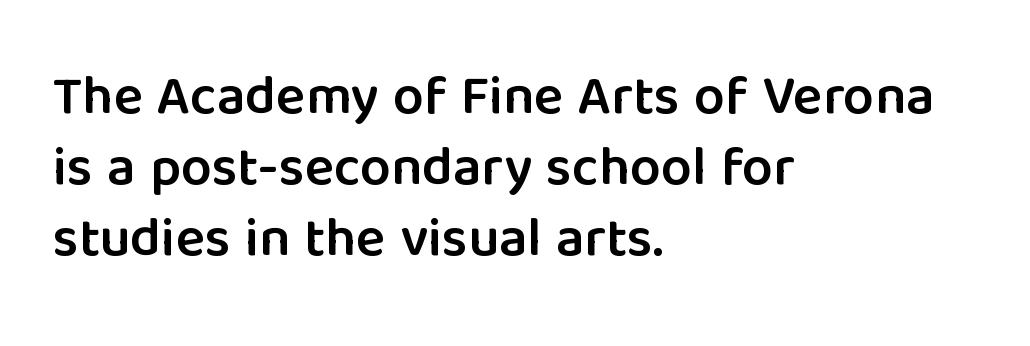
Q: Is the text bold? A: Semi-bold.
Q: Is the text italic (slanted)? A: No, it is upright.
Q: Is the typeface a serif or a sans-serif typeface? A: Sans-serif.
Q: Is the text underlined? A: No.
Q: How is the paragraph aligned? A: Left-aligned.
Q: Is the spacing between letters normal or unusually wide? A: Normal.
Q: Is the spacing between lines tight, normal or loose? A: Normal.
Q: Width (condensed, normal, or wide)? A: Normal.
Q: Stroke contrast? A: Low.
Q: x-height? A: Medium.
Q: Monospaced? A: No.
